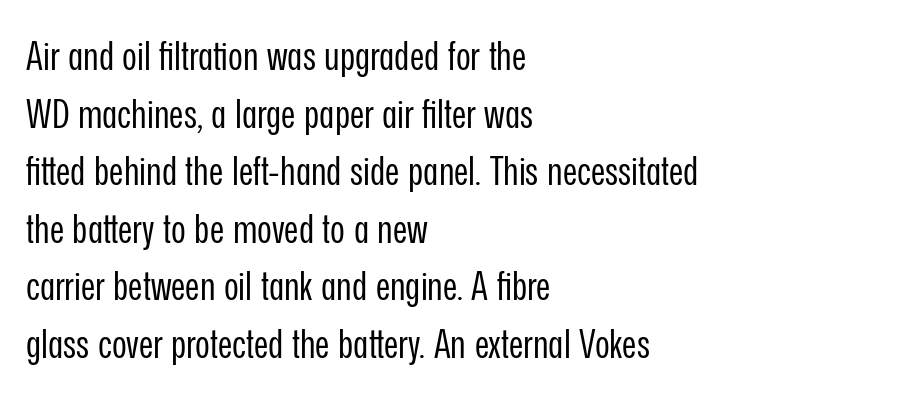
Caption: standard tracking, unaltered. Honestly, the row spacing looks completely unremarkable. The area under the type is left untouched. Spacing verdict: proportional, widths tailored to each character.
